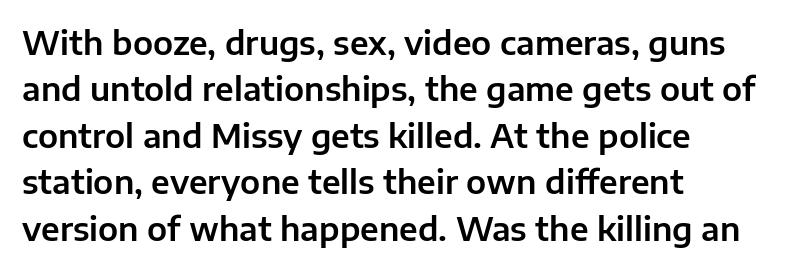
The image shows 32 px sans-serif type, upright; set left-aligned, normal line spacing (1.45x), normal letter spacing, not underlined; low stroke contrast and a medium x-height.
